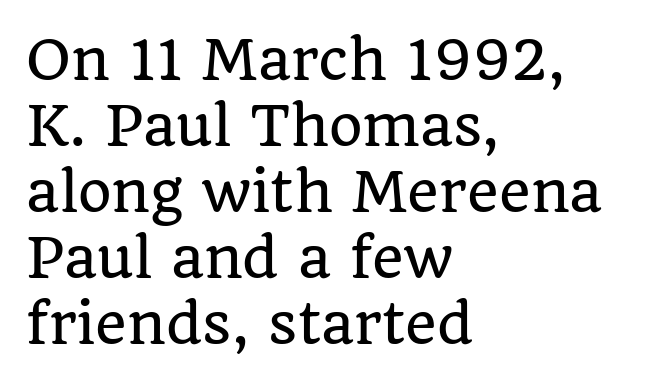
{"serif": "yes", "italic": "no", "width": "normal", "stroke_contrast": "low", "x_height": "large", "monospaced": "no", "underline": "no", "align": "left", "line_spacing_ratio": 1.22, "letter_spacing": "normal", "letter_spacing_em": 0.0, "glyph_px": 54}
